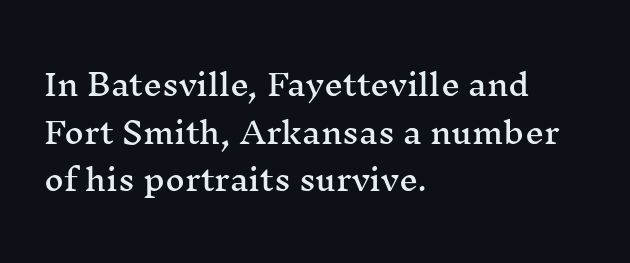
The image shows 30 px wide serif type, upright; set left-aligned, normal line spacing (1.59x), normal letter spacing, not underlined; medium stroke contrast and a medium x-height.
